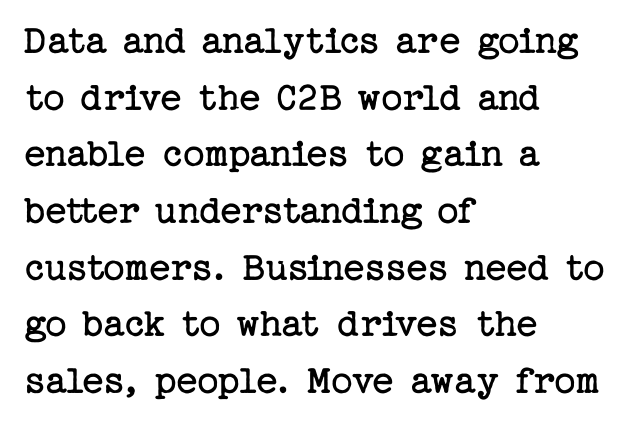
There is no visible air inserted between adjacent glyphs. Each stroke keeps to a modest, everyday thickness or less. You can tell it's not italic because the verticals are truly vertical. If you drew a ruler down the left edge, every line would touch it. The space directly below the letters is spotless.
